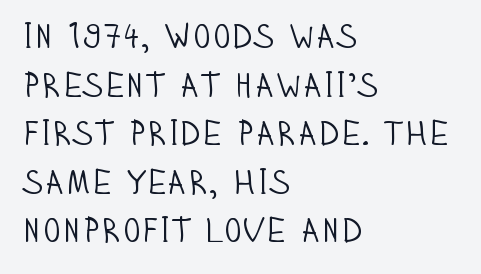
On a weight scale, this lands at 450 or below. This sample keeps an unexceptional amount of space between lines. Does the lettering tilt? It doesn't — this is upright. Here the glyphs are tracked normally, forming tight word shapes.
